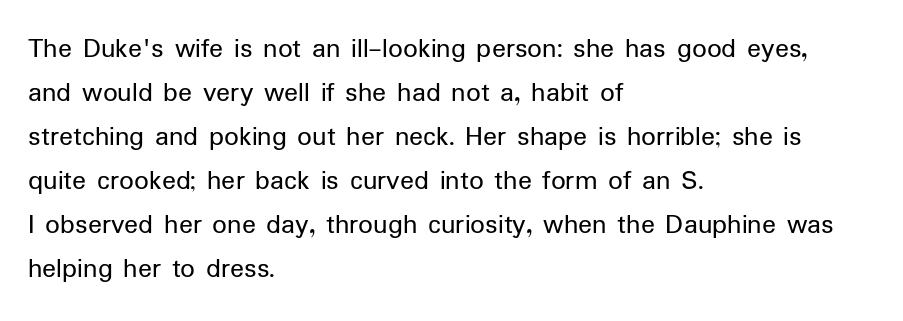
Q: Is the text bold? A: No.
Q: Is the text italic (slanted)? A: No, it is upright.
Q: Is the typeface a serif or a sans-serif typeface? A: Sans-serif.
Q: Is the text underlined? A: No.
Q: How is the paragraph aligned? A: Left-aligned.
Q: Is the spacing between letters normal or unusually wide? A: Normal.
Q: Is the spacing between lines tight, normal or loose? A: Normal.
Q: Width (condensed, normal, or wide)? A: Normal.
Q: Stroke contrast? A: Low.
Q: x-height? A: Medium.
Q: Monospaced? A: No.
